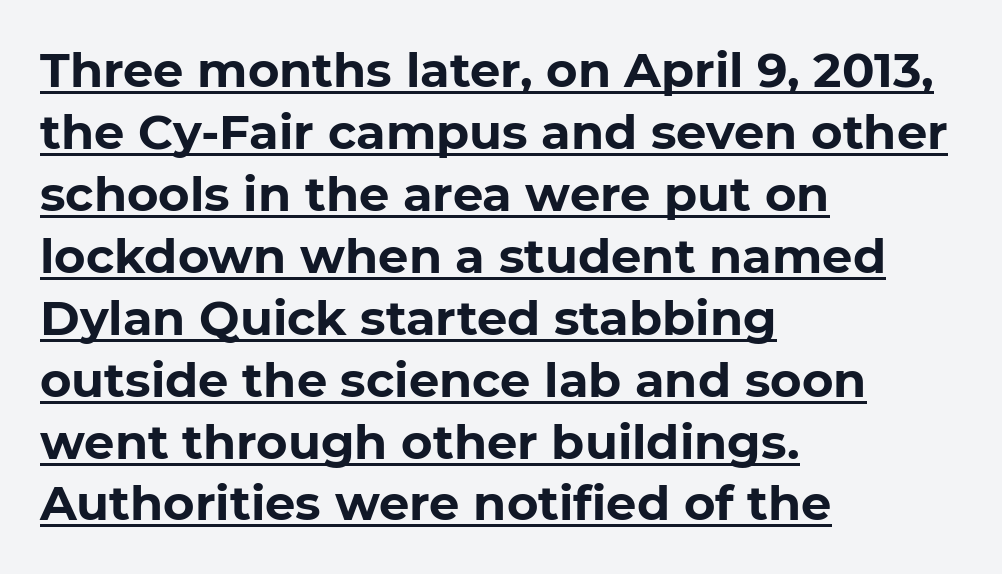
Spacing verdict: proportional, widths tailored to each character. The string is rendered with underlining switched on. Nothing unusual about the tracking: characters are spaced as the font intends. Look at the stroke-to-counter ratio: heavy, a bold. The glyphs in this specimen are sans serif. Notice how the passage keeps a crisp vertical edge on the left only.
